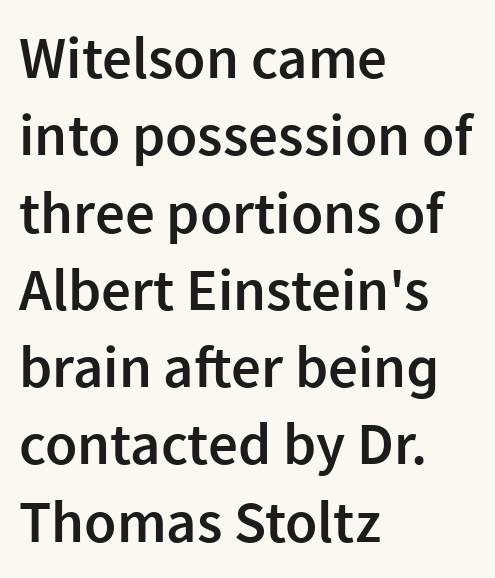
Do the characters align in a grid? No, the font is proportional. Is there much room between lines? A standard amount, neither cramped nor airy. There is no visible air inserted between adjacent glyphs. Firm but not heavy-handed strokes: this text is semibold.
